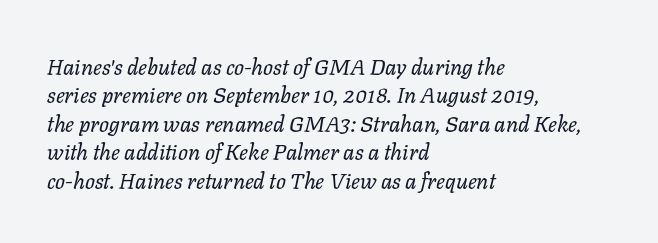
{"italic": "yes", "lean": "right", "slant_degrees": 11, "bold": "no", "underline": "no", "align": "left", "line_spacing": "normal", "line_spacing_ratio": 1.29, "letter_spacing": "normal", "letter_spacing_em": 0.0, "glyph_px": 22}
